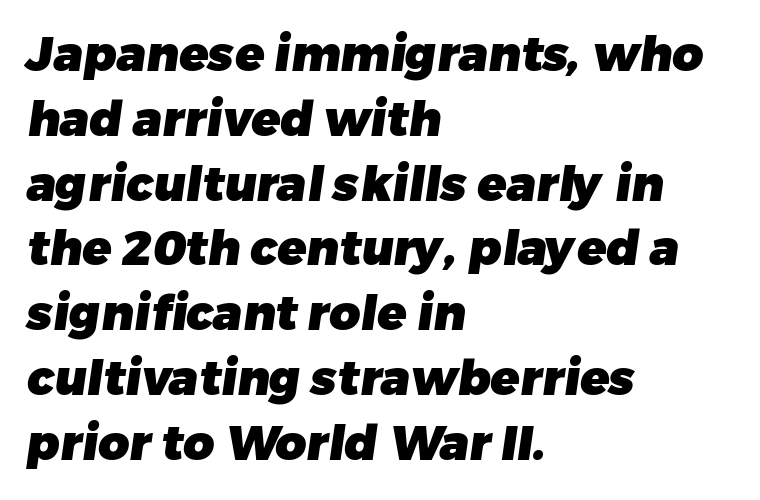
{"serif": "no", "bold": "yes", "weight": "heavy", "width": "normal", "stroke_contrast": "low", "x_height": "medium", "monospaced": "no", "underline": "no", "align": "left", "line_spacing": "normal", "line_spacing_ratio": 1.35, "letter_spacing": "normal", "letter_spacing_em": 0.0, "glyph_px": 48}
